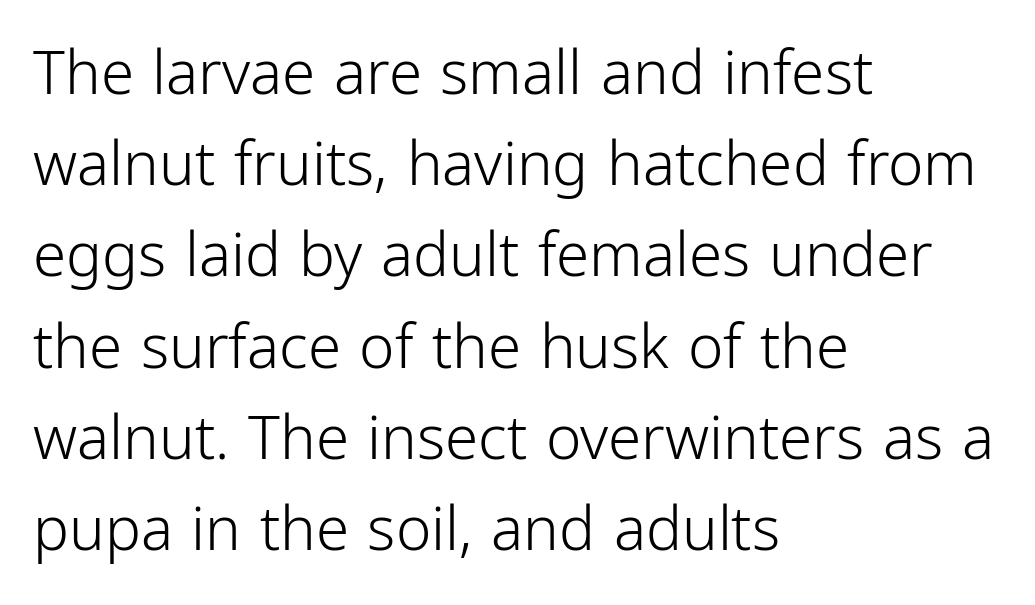
{"serif": "no", "italic": "no", "bold": "no", "weight": "light", "width": "condensed", "stroke_contrast": "low", "x_height": "medium", "monospaced": "no", "underline": "no", "align": "left", "line_spacing": "normal", "line_spacing_ratio": 1.52, "letter_spacing": "normal", "letter_spacing_em": 0.0, "glyph_px": 60}
